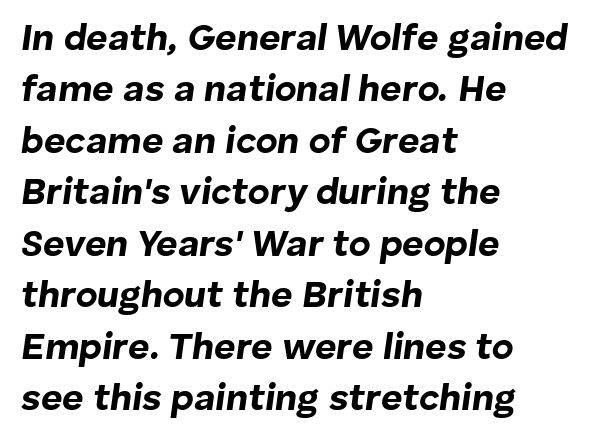
{"italic": "yes", "lean": "right", "slant_degrees": 8, "bold": "yes", "weight": "bold", "width": "normal", "stroke_contrast": "low", "x_height": "medium", "monospaced": "no", "underline": "no", "align": "left", "line_spacing": "normal", "line_spacing_ratio": 1.39, "letter_spacing": "normal", "letter_spacing_em": 0.0, "glyph_px": 37}
